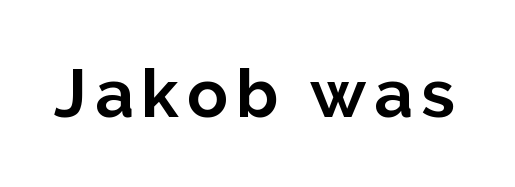
The rendering uses a bold face; every stroke is thick and dark. Honestly, there is no underline to notice here at all. Character widths vary here, with narrow letters taking less room than wide ones. This is sans-serif lettering, the kind often seen on screens and signage. If you drew a line through each stem, it would be perfectly vertical.
